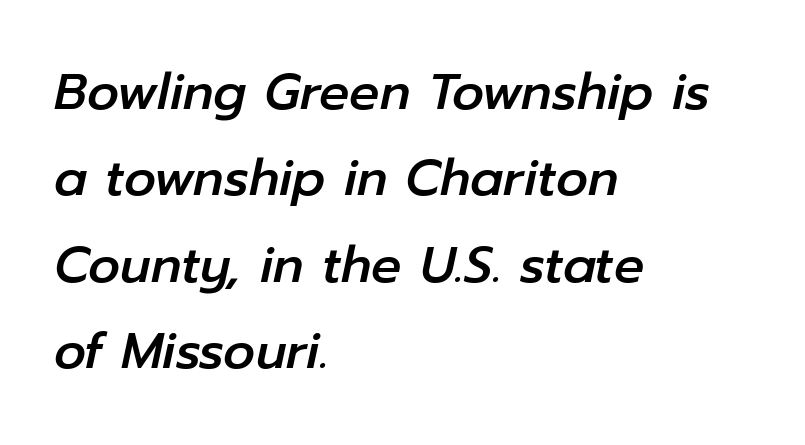
The image shows 50 px text type, italic (leaning right); set left-aligned, line spacing 1.73x, normal letter spacing, not underlined; low stroke contrast and a medium x-height.
